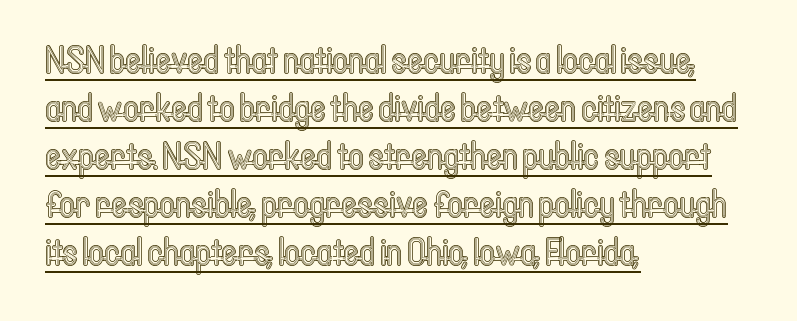
The image shows 38 px condensed type, upright; set left-aligned, normal line spacing (1.26x), normal letter spacing, underlined; a medium x-height.
